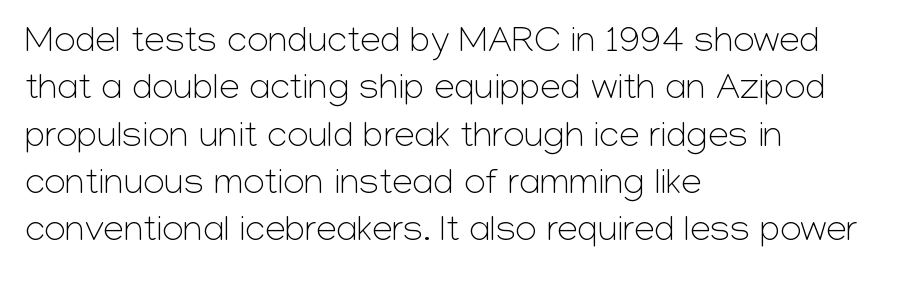
The image shows 37 px light sans-serif type, upright; set left-aligned, normal line spacing (1.28x), normal letter spacing, not underlined; low stroke contrast and a medium x-height.
